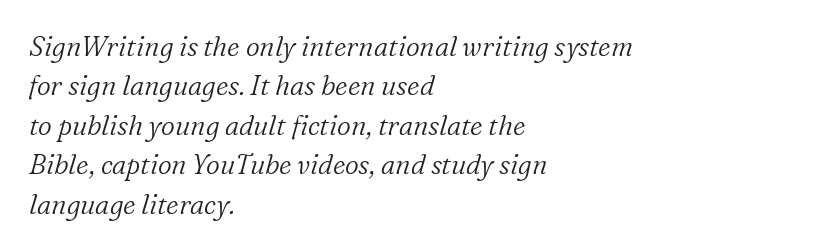
The axis of the letterforms is tilted away from vertical. Leading matches the norm, producing a regular column. Weight: not bold — regular or lighter. Students, note that the glyphs here touch the page at normal intervals.
